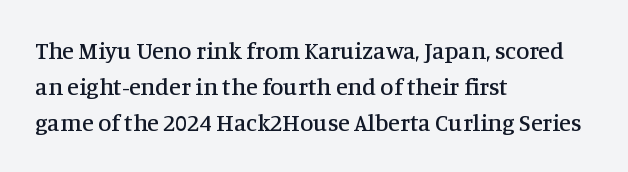
{"italic": "no", "underline": "no", "align": "left", "line_spacing": "normal", "line_spacing_ratio": 1.5, "letter_spacing": "normal", "letter_spacing_em": 0.0, "glyph_px": 24}
